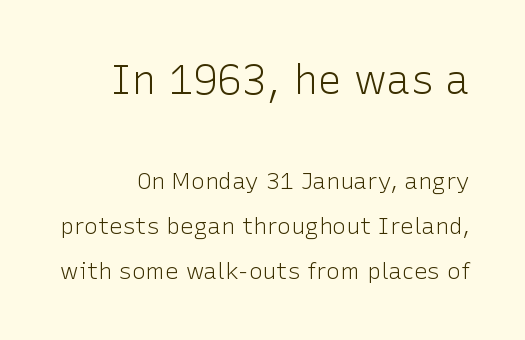
{"serif": "no", "italic": "no", "bold": "no", "weight": "light", "width": "normal", "stroke_contrast": "low", "x_height": "medium", "monospaced": "no", "underline": "no", "line_spacing": "loose", "line_spacing_ratio": 1.94, "letter_spacing": "normal", "letter_spacing_em": 0.0, "larger_block": "first", "size_ratio": 1.78, "glyph_px": 41}
